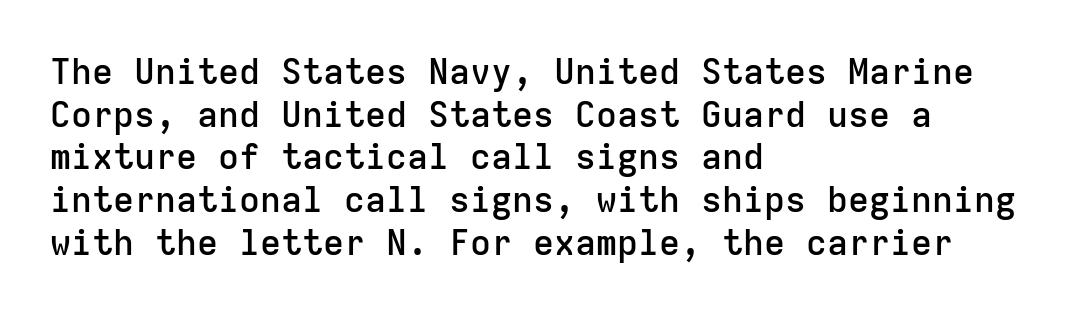
The image shows 35 px semibold sans-serif type, upright, monospaced; set left-aligned, line spacing 1.22x, normal letter spacing, not underlined; low stroke contrast and a medium x-height.
